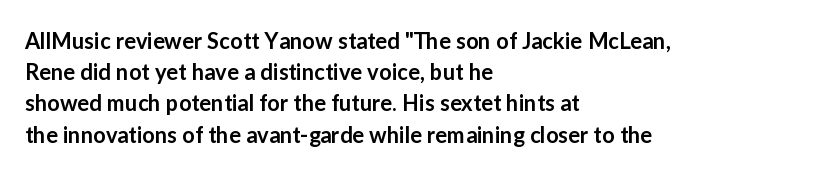
Q: Is the text bold? A: Semi-bold.
Q: Is the text italic (slanted)? A: No, it is upright.
Q: Is the text underlined? A: No.
Q: How is the paragraph aligned? A: Left-aligned.
Q: Is the spacing between letters normal or unusually wide? A: Normal.
Q: Is the spacing between lines tight, normal or loose? A: Normal.
